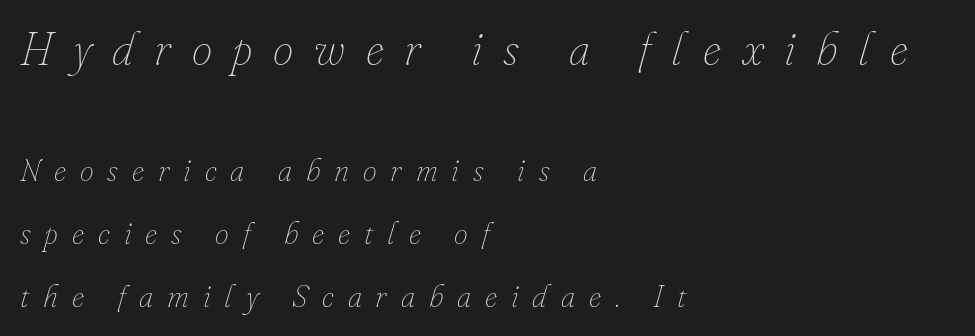
The image shows 46 px thin type, italic (leaning right); set left-aligned, loose line spacing (2.03x), unusually wide letter spacing (+0.45 em), not underlined; the first (top) block is 1.48x larger; low stroke contrast and a small x-height.
